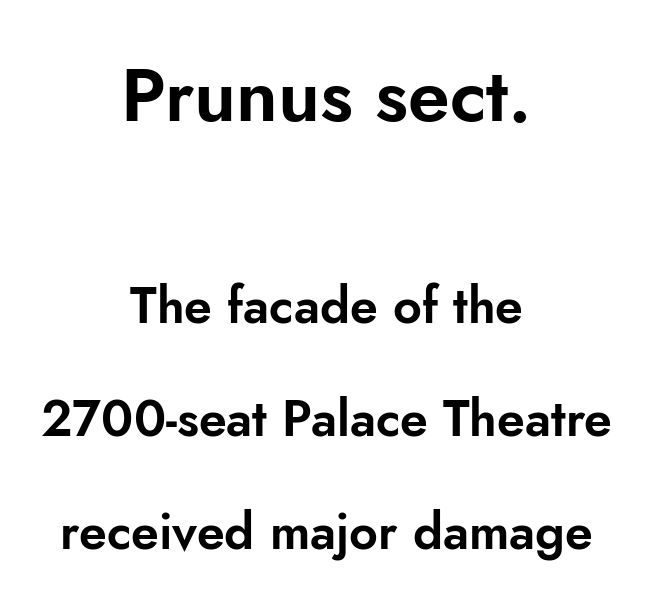
A roman cut, with each character standing at attention. Compared with a flush-left layout, this one balances lines on the center instead. The rendering shrinks the type as you move from the upper chunk to the lower. This rendering leaves character spacing at its baseline value.
